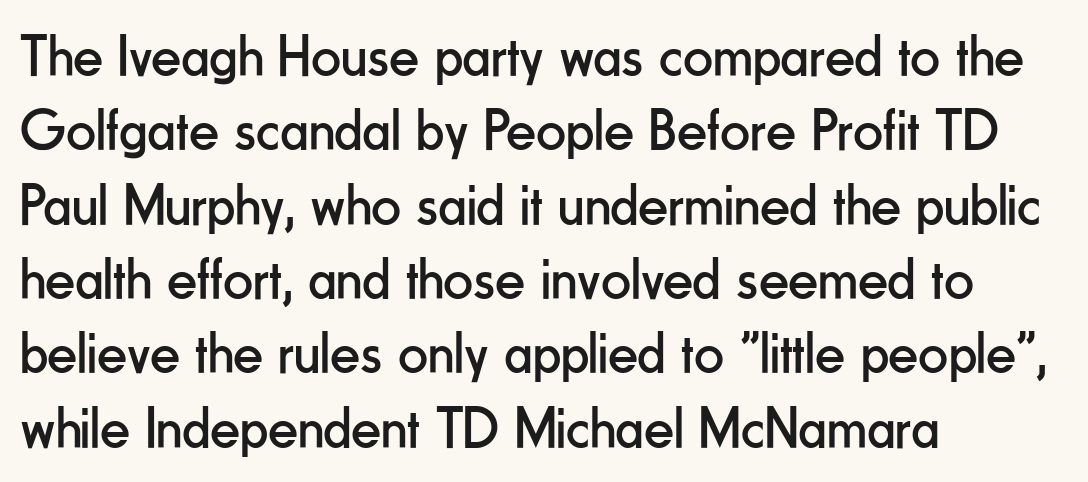
Tall strokes in this sample are plumb rather than angled. The line-height multiplier appears to be the usual default. The specimen omits any rule beneath the text block's lines. These lines keep a tight, regular rhythm from letter to letter.
